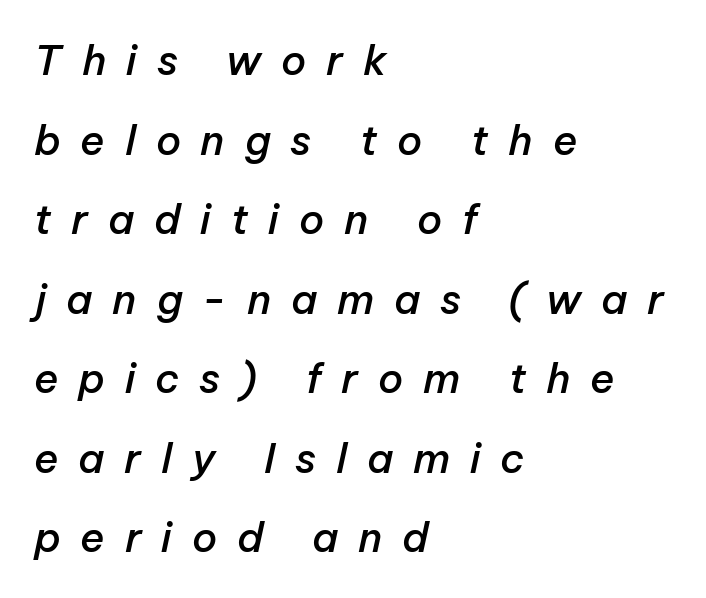
Which margin do the lines hug? The left one — the right edge is uneven. Emphasis by weight is partial: semibold. A typesetter would call this proportional, since set widths differ per character. Leading: increased. The area under the type is left untouched. Look at the tracking — it's clearly loosened, letters drifting apart.
